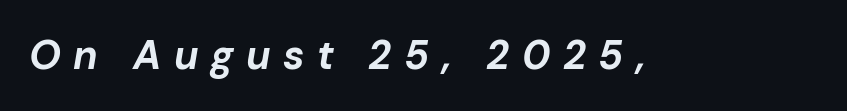
Q: Is the text bold? A: Yes.
Q: Is the text italic (slanted)? A: Yes, it leans right by about 10 degrees.
Q: Is the text underlined? A: No.
Q: Is the spacing between letters normal or unusually wide? A: Unusually wide.
Q: Width (condensed, normal, or wide)? A: Normal.
Q: Stroke contrast? A: Low.
Q: x-height? A: Medium.
Q: Monospaced? A: No.
